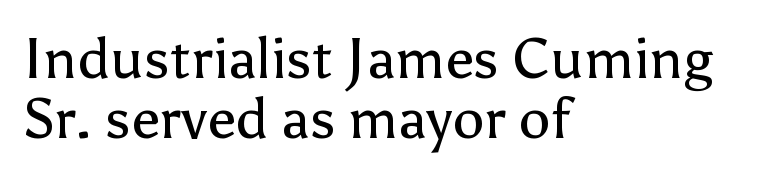
The face looks like a standard text weight, possibly lighter. The space between consecutive lines is stingy. Observe the absence of serifs on each vertical stroke in this sample. Does extra space separate the letters? No, they use regular spacing. The zone under the glyphs is completely vacant.
